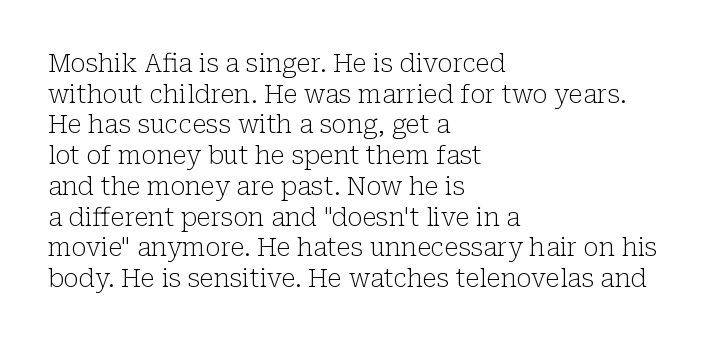
The letters look calm and open, with moderate or lighter stems. Descenders are the only things crossing below the line. Left-aligned paragraph, ragged on the right. Short note: letters normally spaced.
